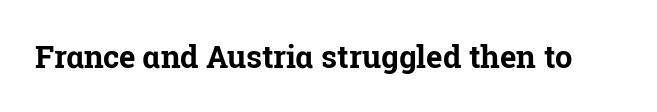
{"serif": "yes", "italic": "no", "bold": "yes", "weight": "bold", "width": "normal", "stroke_contrast": "low", "x_height": "medium", "monospaced": "no", "underline": "no", "letter_spacing": "normal", "letter_spacing_em": 0.0, "glyph_px": 31}
